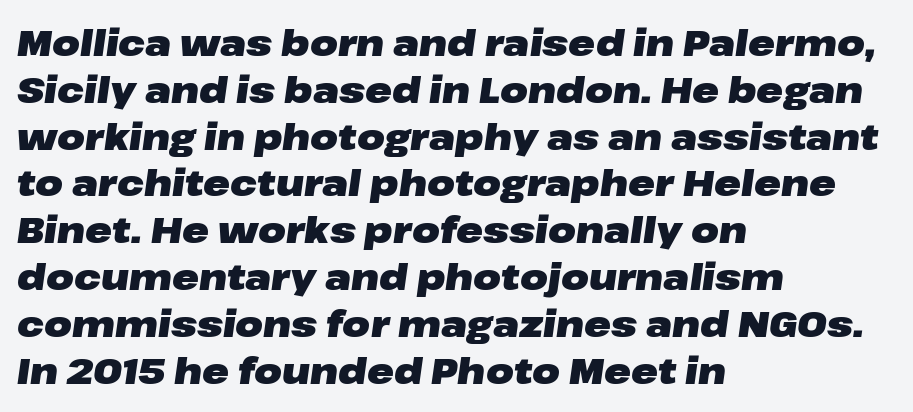
{"italic": "yes", "lean": "right", "slant_degrees": 8, "bold": "yes", "weight": "heavy", "width": "wide", "stroke_contrast": "low", "x_height": "medium", "monospaced": "no", "underline": "no", "align": "left", "line_spacing": "normal", "line_spacing_ratio": 1.3, "letter_spacing": "normal", "letter_spacing_em": 0.0, "glyph_px": 36}
